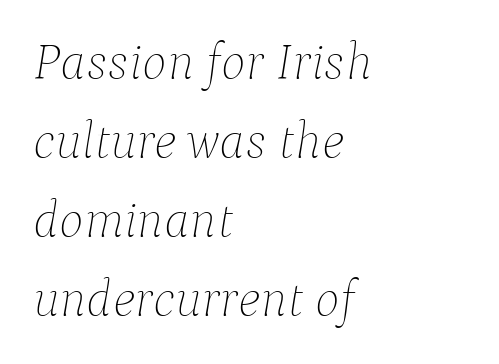
The image shows 52 px thin type, italic (leaning right); set left-aligned, normal line spacing (1.52x), normal letter spacing, not underlined; low stroke contrast and a medium x-height.
